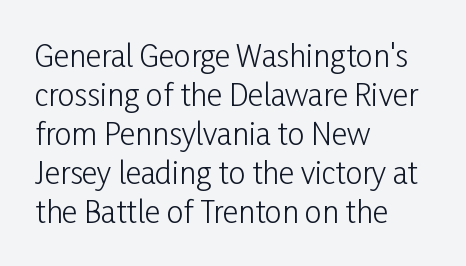
Letters rest on an invisible, unmarked baseline. The lettering stays uniformly vertical, giving the passage a roman look. Regular leading. One-word summary of the alignment: left. The face used here is proportionally spaced, like ordinary book or web type. Letters have the restrained weight of plain body copy at most.
